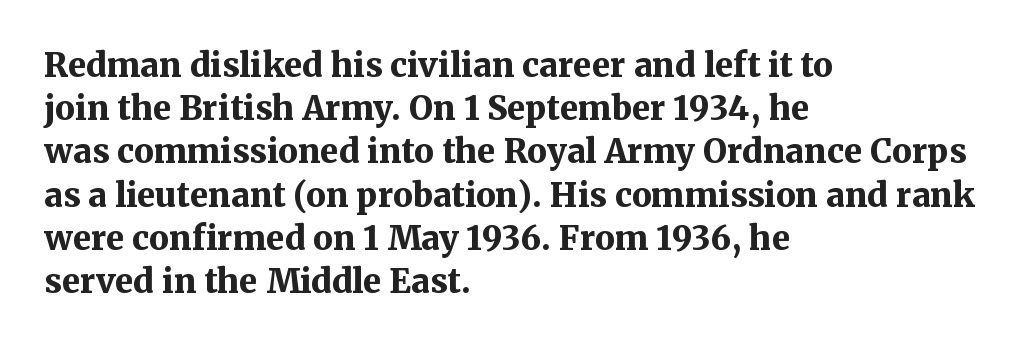
{"serif": "yes", "italic": "no", "bold": "yes", "weight": "bold", "width": "normal", "stroke_contrast": "medium", "x_height": "medium", "monospaced": "no", "underline": "no", "align": "left", "line_spacing": "normal", "line_spacing_ratio": 1.31, "letter_spacing": "normal", "letter_spacing_em": 0.0, "glyph_px": 33}
